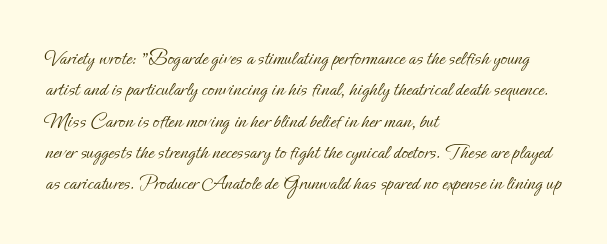
{"bold": "no", "underline": "no", "align": "left", "line_spacing": "normal", "line_spacing_ratio": 1.49, "letter_spacing": "normal", "letter_spacing_em": 0.0, "glyph_px": 21}
